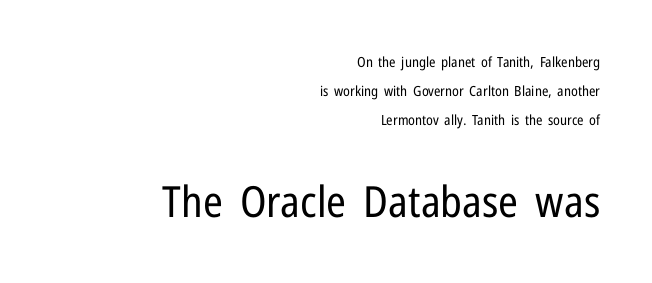
{"serif": "no", "italic": "no", "bold": "no", "weight": "regular", "width": "condensed", "stroke_contrast": "low", "x_height": "medium", "monospaced": "no", "underline": "no", "align": "right", "line_spacing": "loose", "line_spacing_ratio": 2.07, "letter_spacing": "normal", "letter_spacing_em": 0.0, "larger_block": "second", "size_ratio": 3.07, "glyph_px": 43}
